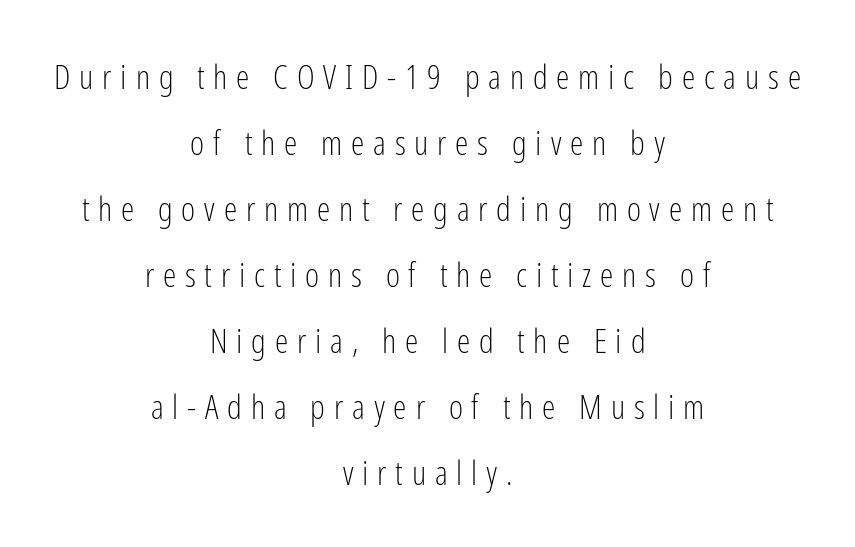
The image shows 34 px light, condensed sans-serif type, upright; set centered, loose line spacing (1.94x), unusually wide letter spacing (+0.26 em), not underlined; low stroke contrast and a medium x-height.
